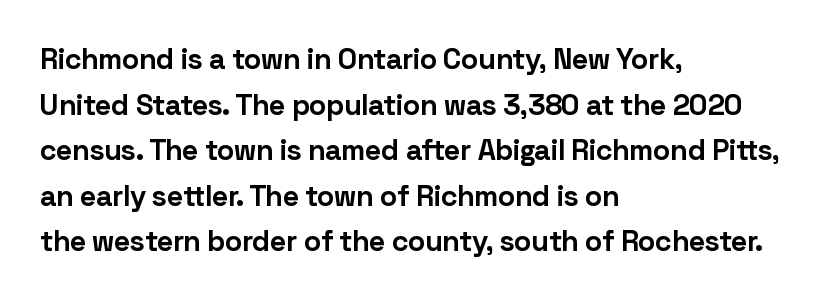
{"serif": "no", "italic": "no", "bold": "yes", "weight": "bold", "width": "normal", "stroke_contrast": "low", "x_height": "medium", "monospaced": "no", "underline": "no", "align": "left", "line_spacing": "normal", "line_spacing_ratio": 1.57, "letter_spacing": "normal", "letter_spacing_em": 0.0, "glyph_px": 29}
